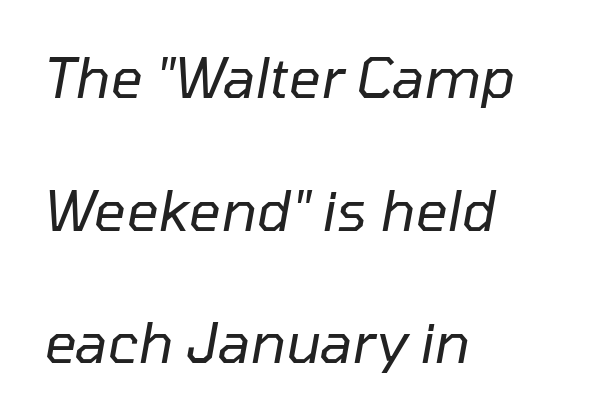
The gaps between neighbouring characters are ordinary and unremarkable. A typesetter would call this leading open, well beyond the default. Heaviness? Minimal to ordinary, like unemphasized prose. Note the varied advance widths — an 'i' is clearly narrower than an 'm'. Letters rest on an invisible, unmarked baseline. The axis of the letterforms is tilted away from vertical.
